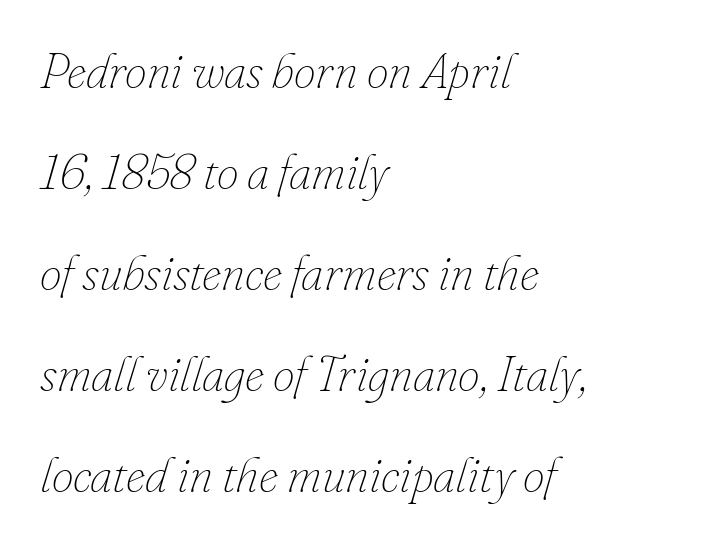
Slant detected: the letters are inclined. One glance says open: line gaps are wider than usual. Varying glyph widths throughout — classic text-font behaviour. Visually the block forms a straight wall on the left and a jagged coastline on the right. Each row of text sits above clean, open space. The tracking reads as untouched default to a designer's eye.
